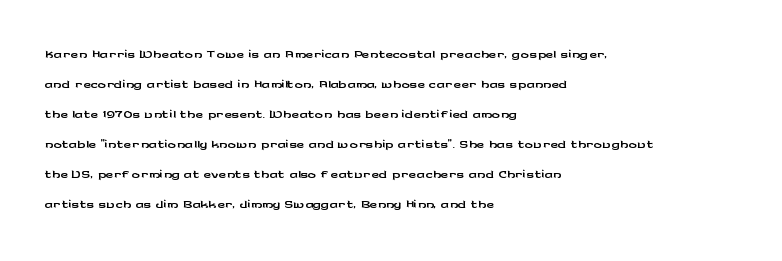
The gaps between neighbouring characters are ordinary and unremarkable. This rendering uses left alignment, leaving the right contour irregular. Horizontal bands of white between lines are of average thickness. The strip under each line holds only bare page. It's the straight-up-and-down kind of type.
